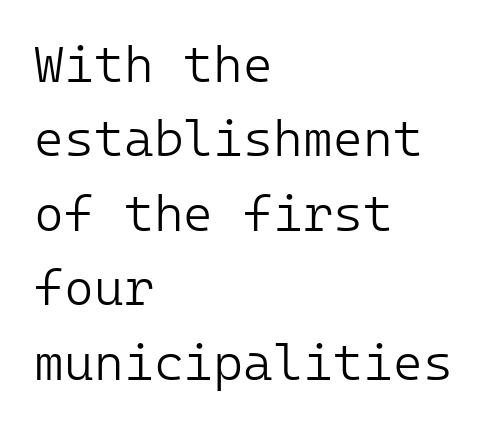
{"serif": "no", "italic": "no", "bold": "no", "weight": "light", "width": "normal", "stroke_contrast": "low", "x_height": "medium", "underline": "no", "align": "left", "line_spacing": "normal", "line_spacing_ratio": 1.46, "letter_spacing": "normal", "letter_spacing_em": 0.0, "glyph_px": 51}
